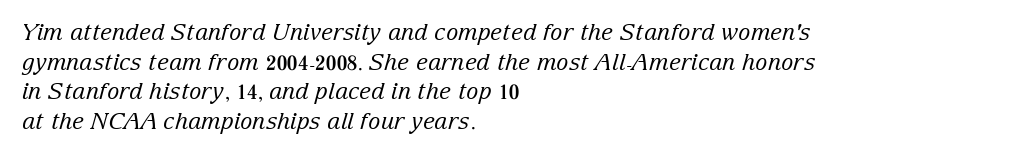
Q: Is the text bold? A: No.
Q: Is the text italic (slanted)? A: Yes, it leans right by about 15 degrees.
Q: Is the text underlined? A: No.
Q: How is the paragraph aligned? A: Left-aligned.
Q: Is the spacing between letters normal or unusually wide? A: Normal.
Q: Is the spacing between lines tight, normal or loose? A: Normal.
